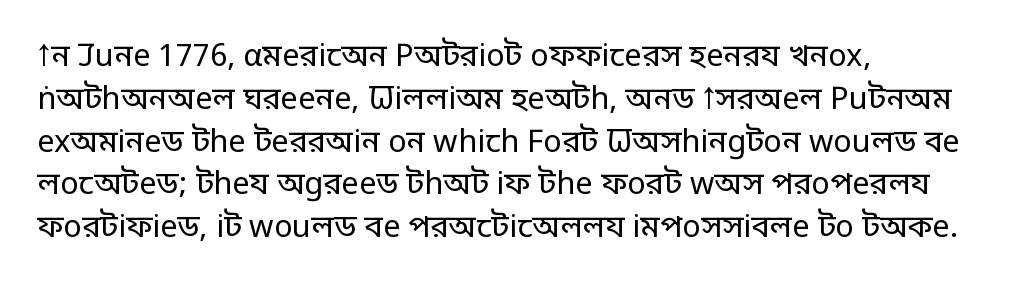
The space beneath each line is pristine and unruled. The rendering keeps characters at their native spacing. These lines are rendered in a variable-pitch font. Italic? Not at all — the glyphs are vertical. Honestly, the row spacing looks completely unremarkable. The font is comparable to plain body text, perhaps lighter.
